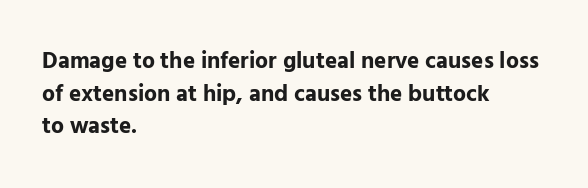
Q: Is the text bold? A: Yes.
Q: Is the text italic (slanted)? A: No, it is upright.
Q: Is the text underlined? A: No.
Q: How is the paragraph aligned? A: Left-aligned.
Q: Is the spacing between letters normal or unusually wide? A: Normal.
Q: Is the spacing between lines tight, normal or loose? A: Normal.
